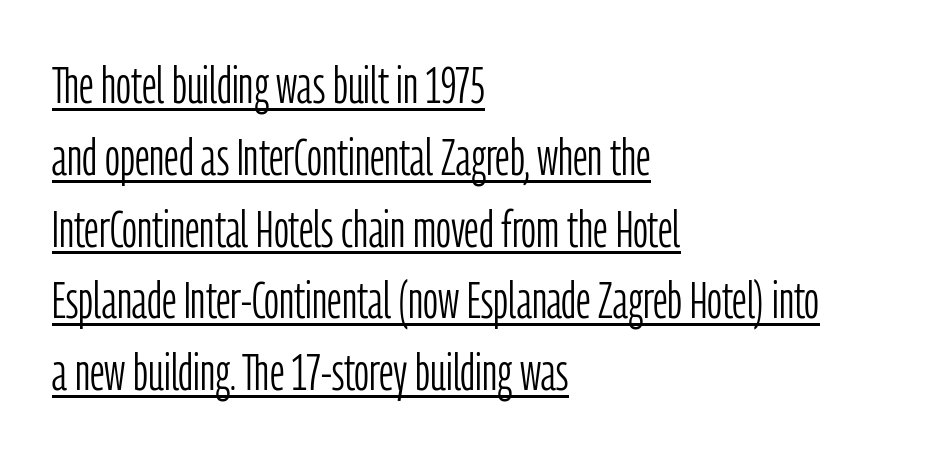
{"serif": "no", "italic": "no", "bold": "no", "weight": "light", "width": "condensed", "stroke_contrast": "low", "x_height": "medium", "monospaced": "no", "underline": "yes", "align": "left", "line_spacing": "normal", "line_spacing_ratio": 1.38, "letter_spacing": "normal", "letter_spacing_em": 0.0, "glyph_px": 52}
